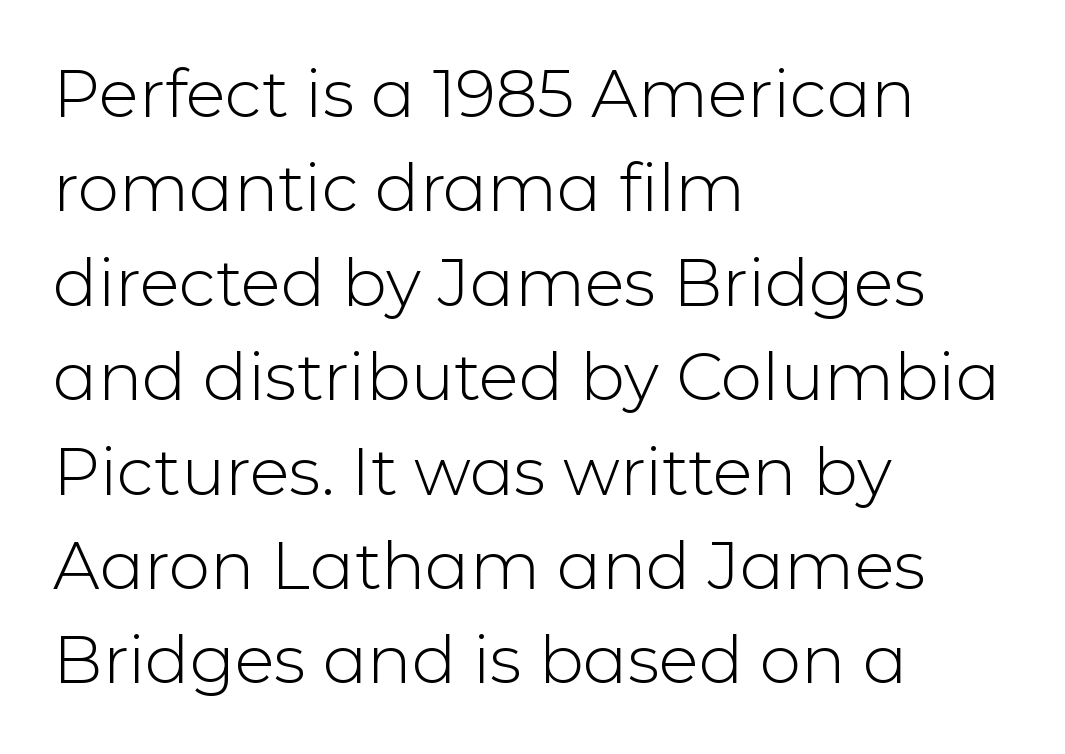
Q: Is the text bold? A: No.
Q: Is the text italic (slanted)? A: No, it is upright.
Q: Is the typeface a serif or a sans-serif typeface? A: Sans-serif.
Q: Is the text underlined? A: No.
Q: How is the paragraph aligned? A: Left-aligned.
Q: Is the spacing between letters normal or unusually wide? A: Normal.
Q: Is the spacing between lines tight, normal or loose? A: Normal.
Q: Width (condensed, normal, or wide)? A: Normal.
Q: Stroke contrast? A: Low.
Q: x-height? A: Medium.
Q: Monospaced? A: No.
